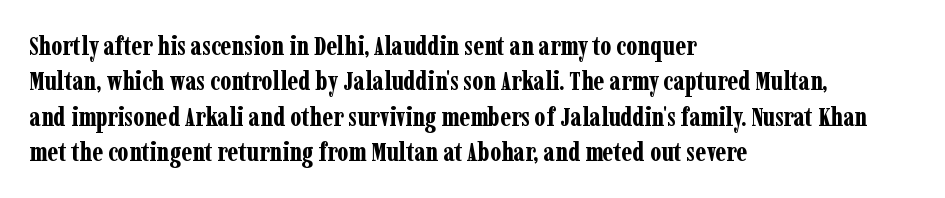
{"italic": "no", "bold": "yes", "underline": "no", "align": "left", "line_spacing": "normal", "line_spacing_ratio": 1.31, "letter_spacing": "normal", "letter_spacing_em": 0.0, "glyph_px": 27}
